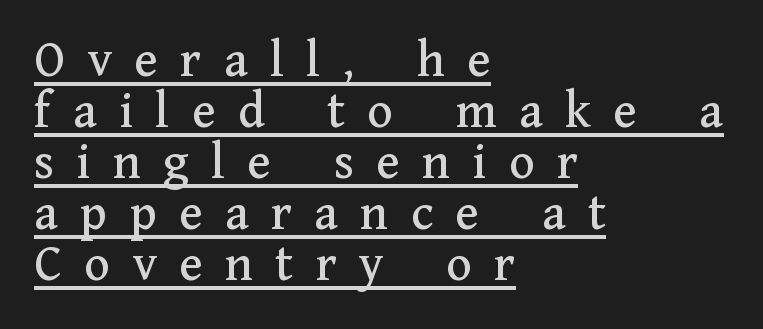
{"serif": "yes", "italic": "no", "width": "normal", "stroke_contrast": "medium", "x_height": "medium", "monospaced": "no", "underline": "yes", "align": "left", "line_spacing": "tight", "line_spacing_ratio": 0.96, "letter_spacing": "wide", "letter_spacing_em": 0.42, "glyph_px": 53}
